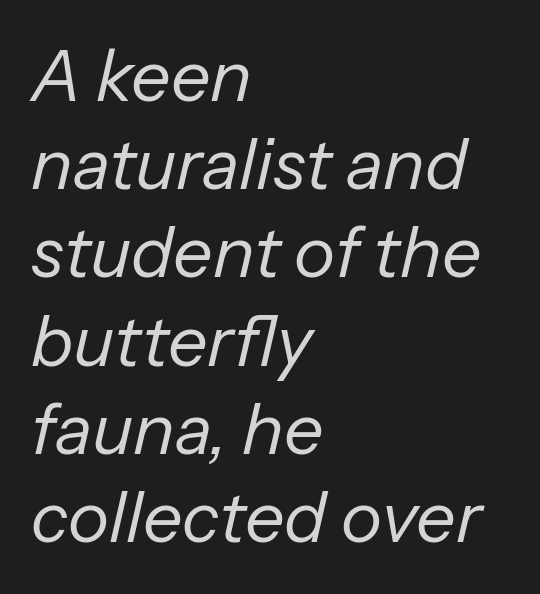
The image shows 70 px regular-weight type, italic (leaning right); set left-aligned, normal line spacing (1.26x), normal letter spacing, not underlined; low stroke contrast and a medium x-height.
